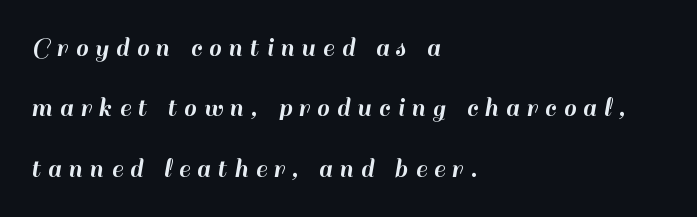
{"serif": "no", "width": "normal", "stroke_contrast": "high", "x_height": "small", "monospaced": "no", "underline": "no", "align": "left", "line_spacing": "loose", "line_spacing_ratio": 2.16, "letter_spacing": "wide", "letter_spacing_em": 0.26, "glyph_px": 28}
